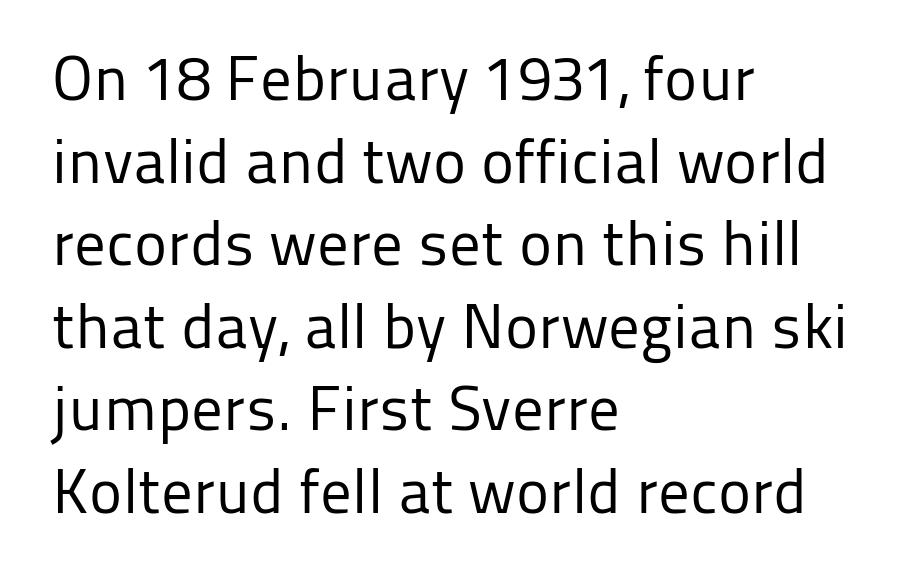
{"serif": "no", "italic": "no", "bold": "no", "weight": "regular", "width": "normal", "stroke_contrast": "low", "x_height": "medium", "monospaced": "no", "underline": "no", "align": "left", "line_spacing": "normal", "line_spacing_ratio": 1.31, "letter_spacing": "normal", "letter_spacing_em": 0.0, "glyph_px": 63}
